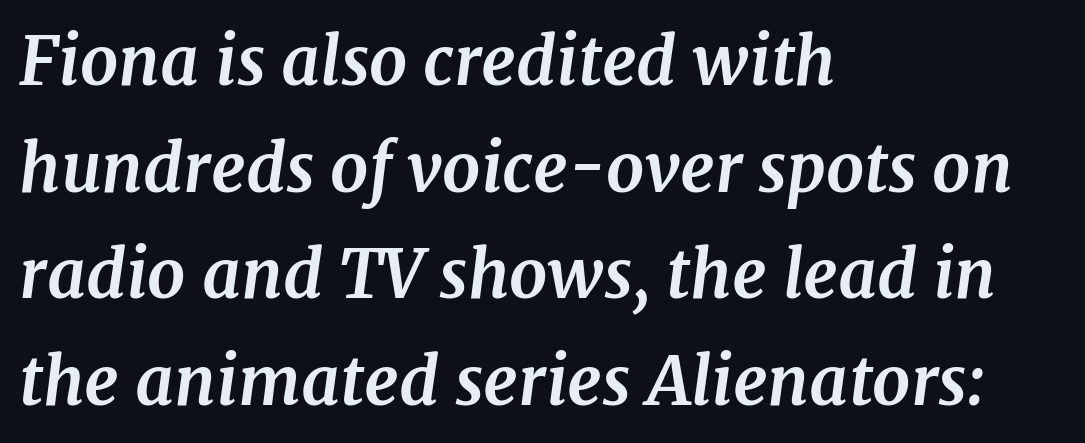
The image shows 67 px bold serif type, italic (leaning right); set left-aligned, normal line spacing (1.59x), normal letter spacing, not underlined; medium stroke contrast and a medium x-height.
